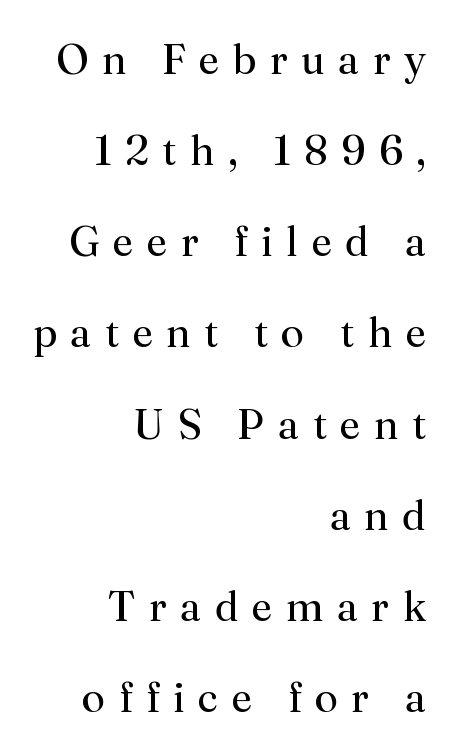
Q: Is the text bold? A: No.
Q: Is the text italic (slanted)? A: No, it is upright.
Q: Is the typeface a serif or a sans-serif typeface? A: Serif.
Q: Is the text underlined? A: No.
Q: How is the paragraph aligned? A: Right-aligned.
Q: Is the spacing between letters normal or unusually wide? A: Unusually wide.
Q: Is the spacing between lines tight, normal or loose? A: Loose.
Q: Width (condensed, normal, or wide)? A: Normal.
Q: Stroke contrast? A: Medium.
Q: x-height? A: Small.
Q: Monospaced? A: No.
